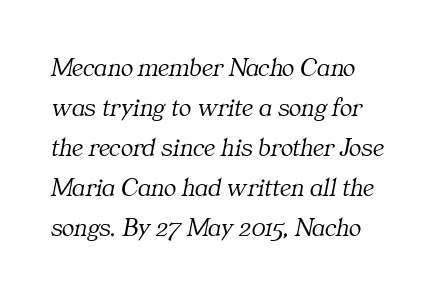
{"italic": "yes", "lean": "right", "slant_degrees": 11, "bold": "no", "underline": "no", "align": "left", "line_spacing": "normal", "line_spacing_ratio": 1.54, "letter_spacing": "normal", "letter_spacing_em": 0.0, "glyph_px": 26}
